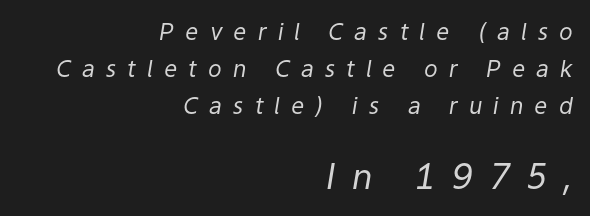
The image shows 35 px regular-weight type, italic (leaning right); set right-aligned, normal line spacing (1.6x), unusually wide letter spacing (+0.48 em), not underlined; the second (bottom) block is 1.52x larger; low stroke contrast and a medium x-height.
